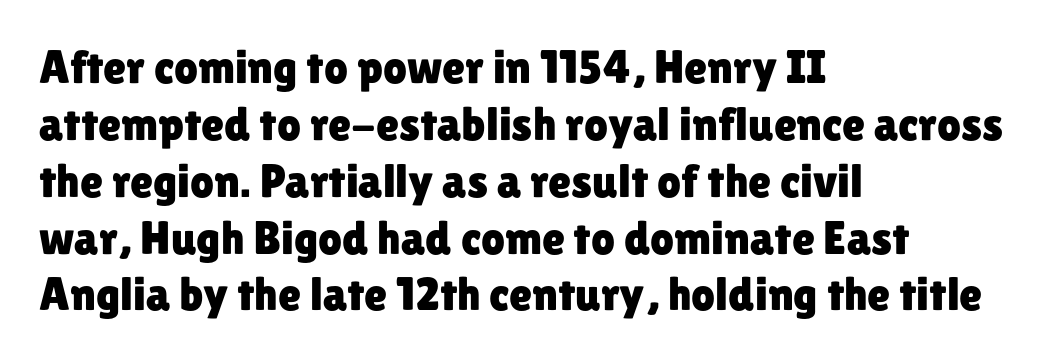
Type without underlining. Tracking value appears to be zero — textbook default spacing. The face used here is proportionally spaced, like ordinary book or web type. This sample uses an upright cut, with every glyph sitting square on the baseline.
